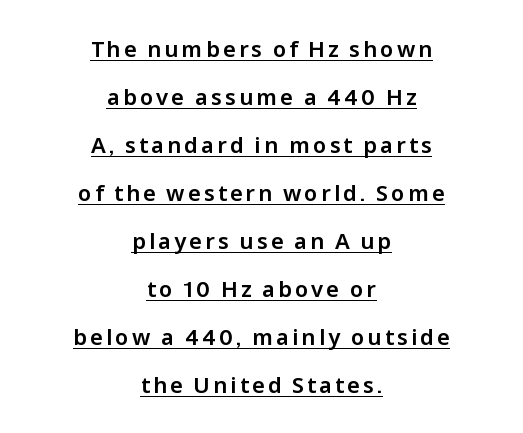
{"italic": "no", "underline": "yes", "align": "center", "line_spacing": "loose", "line_spacing_ratio": 2.18, "glyph_px": 22}
